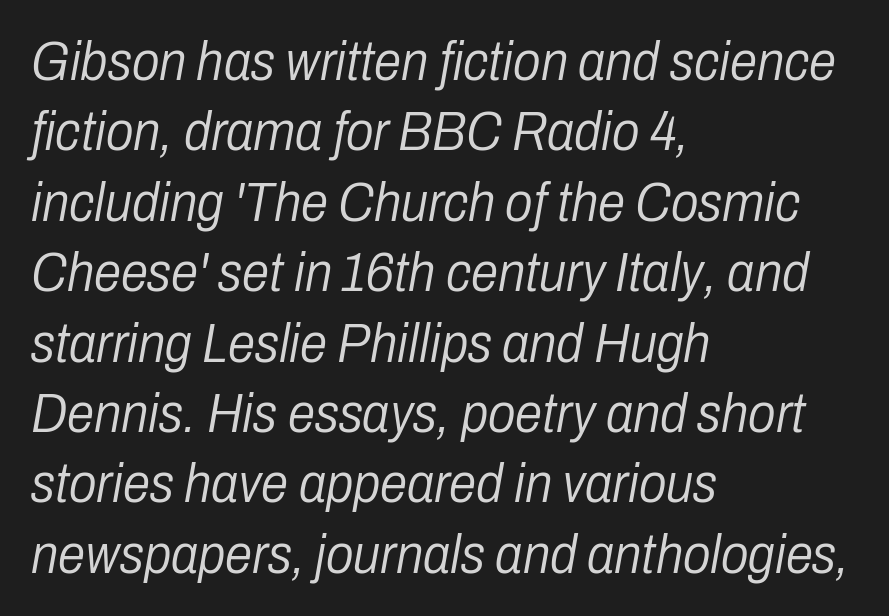
The image shows 55 px light, condensed type, italic (leaning right); set left-aligned, normal line spacing (1.28x), normal letter spacing, not underlined; low stroke contrast and a medium x-height.
